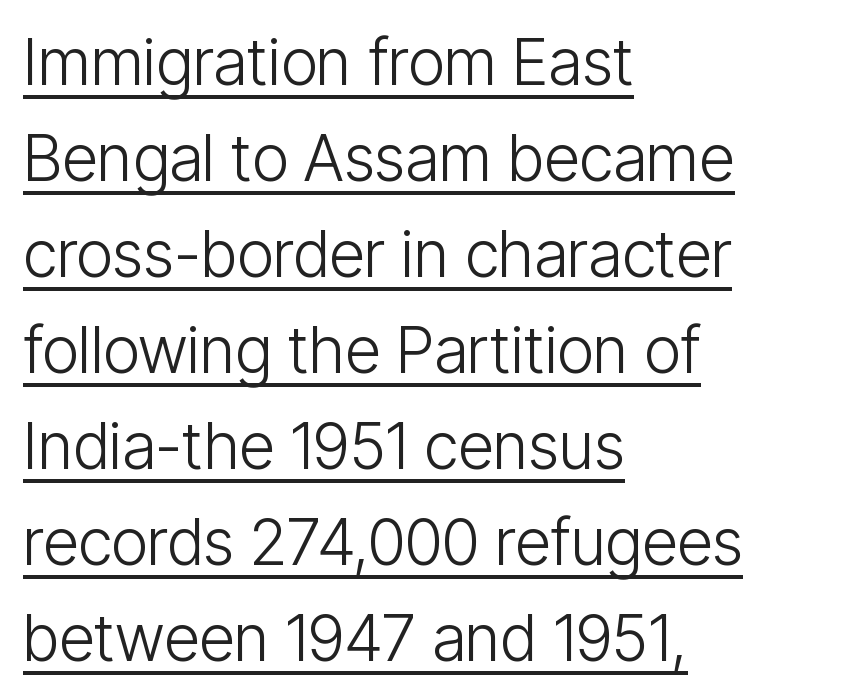
The image shows 64 px light, condensed sans-serif type, upright; set left-aligned, normal line spacing (1.5x), normal letter spacing, underlined; low stroke contrast and a medium x-height.
